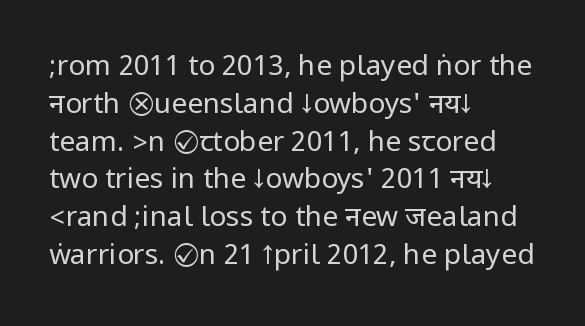
{"serif": "no", "italic": "no", "bold": "no", "weight": "regular", "width": "condensed", "stroke_contrast": "low", "underline": "no", "align": "left", "line_spacing": "normal", "line_spacing_ratio": 1.35, "letter_spacing": "normal", "letter_spacing_em": 0.0, "glyph_px": 28}
